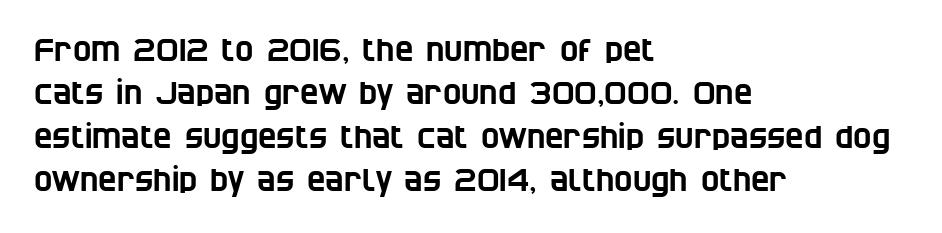
The image shows 31 px condensed sans-serif type; set left-aligned, normal line spacing (1.4x), normal letter spacing, not underlined; low stroke contrast and a large x-height.
